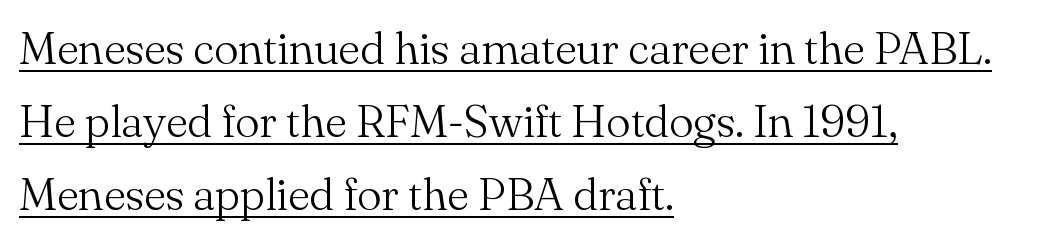
Varying glyph widths throughout — classic text-font behaviour. Where is the straight margin? On the left. This block has exactly the height ordinary leading produces. Weight: not bold — regular or lighter. The face used here is rendered with its standard letterfit.
